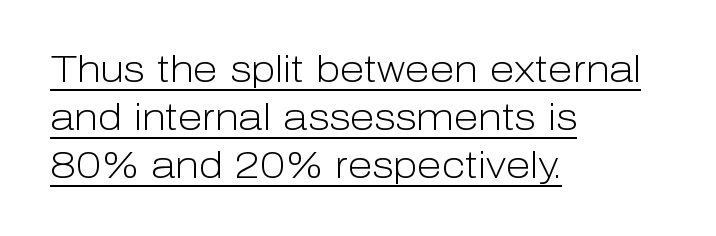
The image shows 36 px light sans-serif type, upright; set left-aligned, normal line spacing (1.33x), normal letter spacing, underlined; low stroke contrast and a medium x-height.
